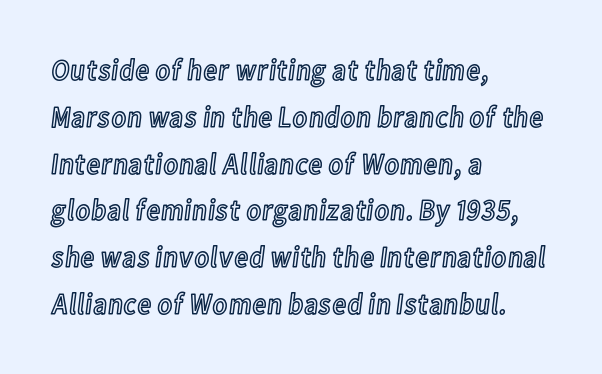
Beneath every word, the page is bare. The rendering anchors every line to the left-hand side. Proportional: the letters do not fall into vertical columns.
